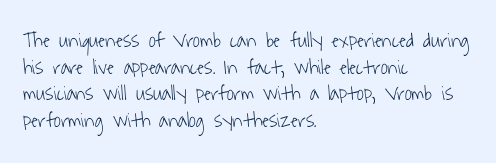
These lines are set flush left with a ragged right edge. How are the letters spaced? Ordinarily, with no added tracking. Each stroke keeps to a modest, everyday thickness or less. The line-height multiplier appears to be the usual default. Descender tails drop into unmarked territory.
